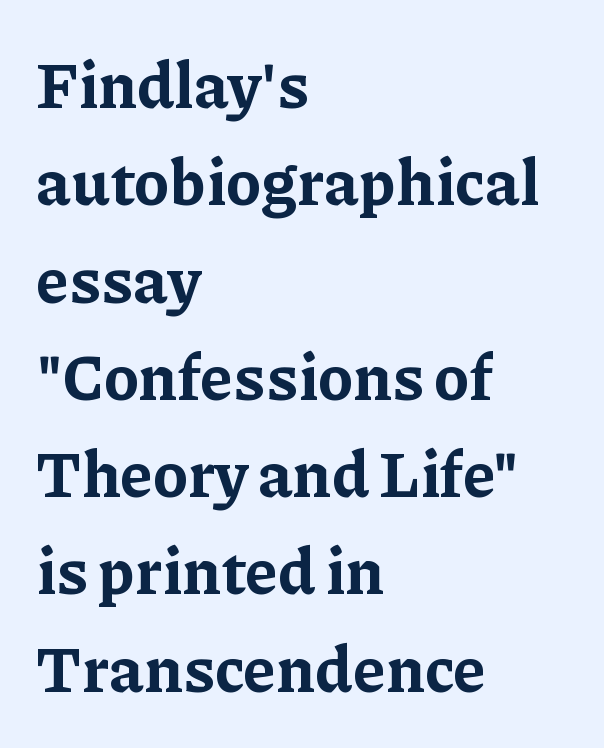
{"serif": "yes", "italic": "no", "bold": "yes", "weight": "bold", "width": "normal", "stroke_contrast": "low", "x_height": "medium", "monospaced": "no", "underline": "no", "align": "left", "line_spacing": "normal", "line_spacing_ratio": 1.52, "letter_spacing": "normal", "letter_spacing_em": 0.0, "glyph_px": 64}
